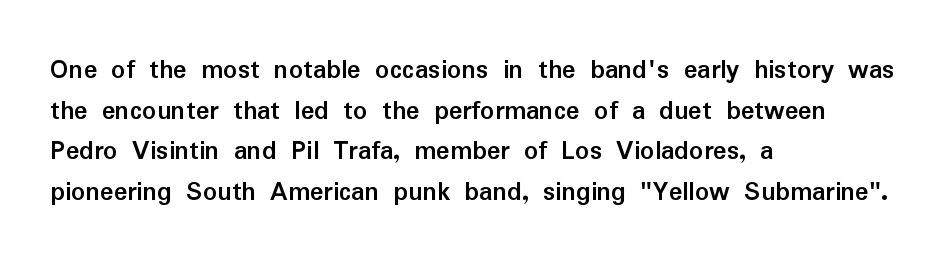
The image shows 28 px semibold sans-serif type, upright; set left-aligned, normal line spacing (1.45x), normal letter spacing, not underlined; low stroke contrast and a medium x-height.
